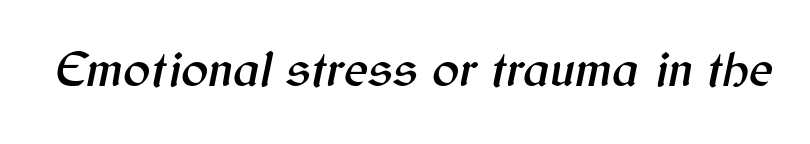
{"italic": "yes", "lean": "right", "slant_degrees": 12, "width": "normal", "stroke_contrast": "medium", "x_height": "medium", "monospaced": "no", "underline": "no", "letter_spacing": "normal", "letter_spacing_em": 0.0, "glyph_px": 51}
